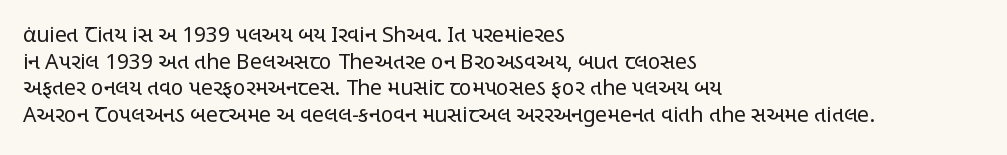
Summary of weight: not heavy and not bold. The vertical gap from one line to the next is medium. The type is set solid horizontally, with unmodified tracking. No italicization has been applied; the sample stays upright. The paragraph shown leans on its left margin. The gap between lines stays unmarked.
